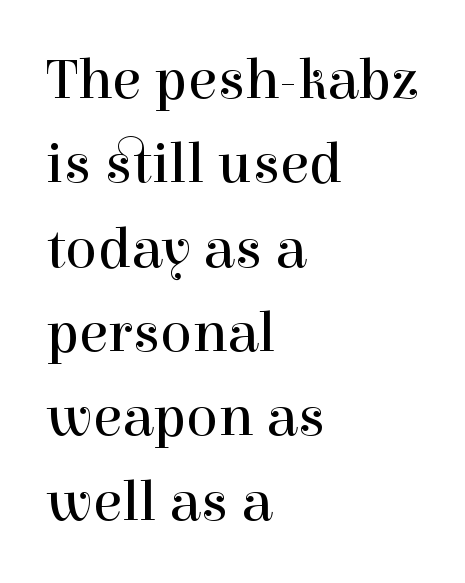
The image shows 59 px regular-weight serif type, upright; set left-aligned, normal line spacing (1.43x), normal letter spacing, not underlined; a medium x-height.
